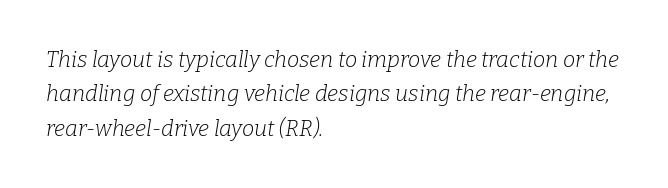
On a weight scale, this lands at 450 or below. Does extra space separate the letters? No, they use regular spacing. Quick note: italic. All the whitespace from short lines collects on the right.
